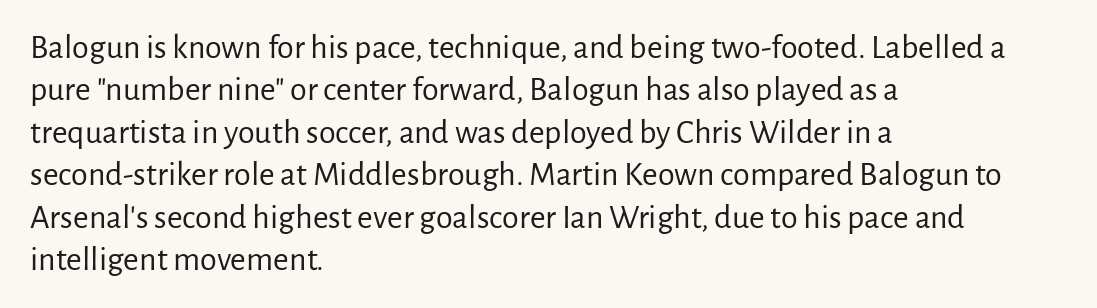
{"serif": "no", "italic": "no", "bold": "no", "weight": "regular", "width": "normal", "stroke_contrast": "low", "x_height": "medium", "monospaced": "no", "underline": "no", "align": "left", "line_spacing": "normal", "line_spacing_ratio": 1.25, "letter_spacing": "normal", "letter_spacing_em": 0.0, "glyph_px": 34}
